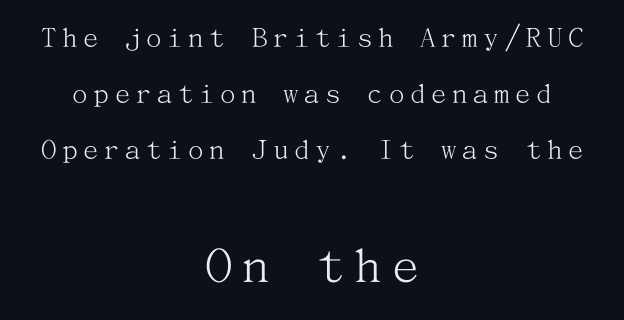
{"serif": "yes", "italic": "no", "bold": "no", "weight": "light", "width": "normal", "stroke_contrast": "medium", "x_height": "medium", "underline": "no", "align": "center", "line_spacing_ratio": 1.8, "larger_block": "second", "size_ratio": 1.77, "glyph_px": 55}
